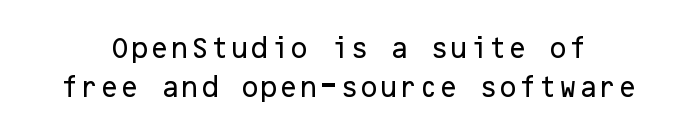
The image shows 23 px text type, upright; set normal line spacing (1.68x), normal letter spacing, not underlined.
